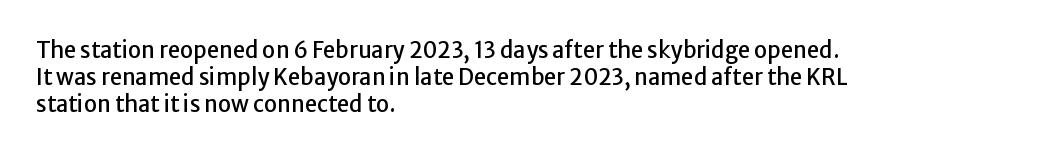
{"italic": "no", "underline": "no", "align": "left", "line_spacing_ratio": 1.22, "letter_spacing": "normal", "letter_spacing_em": 0.0, "glyph_px": 22}
